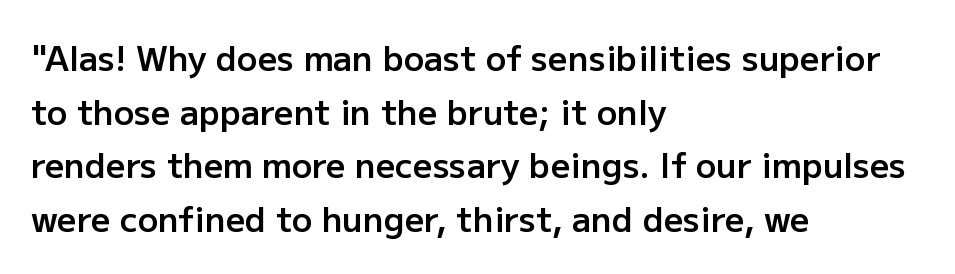
Q: Is the text bold? A: Semi-bold.
Q: Is the text italic (slanted)? A: No, it is upright.
Q: Is the typeface a serif or a sans-serif typeface? A: Sans-serif.
Q: Is the text underlined? A: No.
Q: How is the paragraph aligned? A: Left-aligned.
Q: Is the spacing between letters normal or unusually wide? A: Normal.
Q: Is the spacing between lines tight, normal or loose? A: Normal.
Q: Width (condensed, normal, or wide)? A: Normal.
Q: Stroke contrast? A: Low.
Q: x-height? A: Medium.
Q: Monospaced? A: No.
